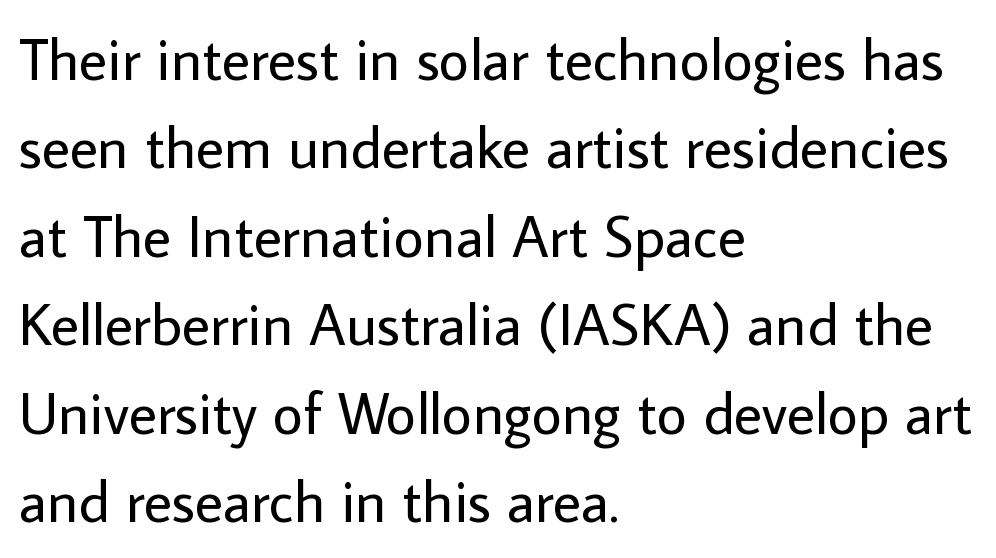
The image shows 59 px regular-weight sans-serif type, upright; set left-aligned, normal line spacing (1.5x), normal letter spacing, not underlined; low stroke contrast and a medium x-height.
